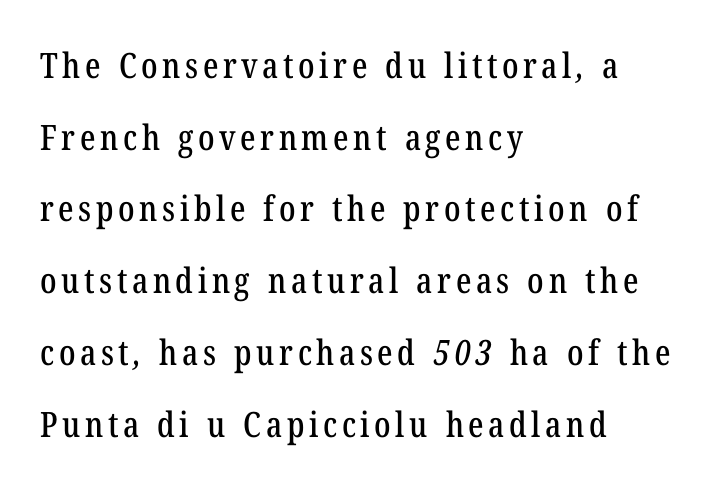
The image shows 35 px condensed serif type; set left-aligned, loose line spacing (2.05x), not underlined; low stroke contrast and a medium x-height.
